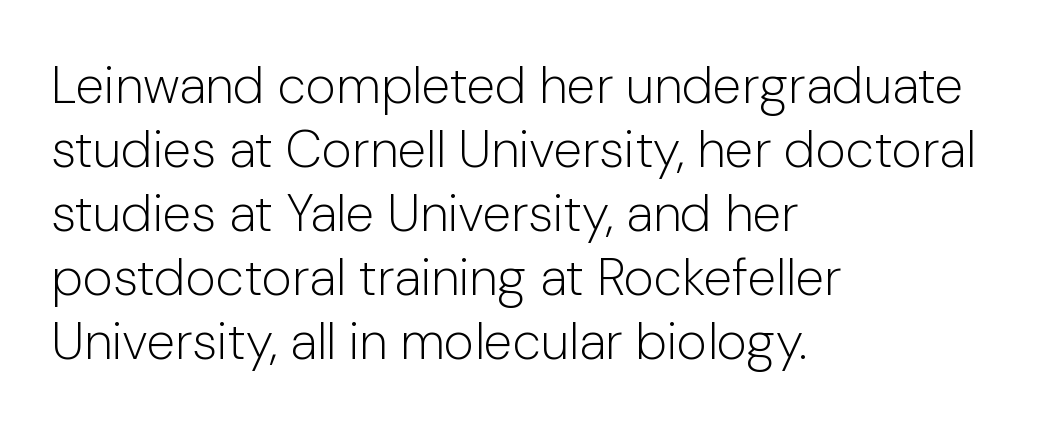
The image shows 52 px light sans-serif type, upright; set left-aligned, line spacing 1.23x, normal letter spacing, not underlined; low stroke contrast and a medium x-height.
